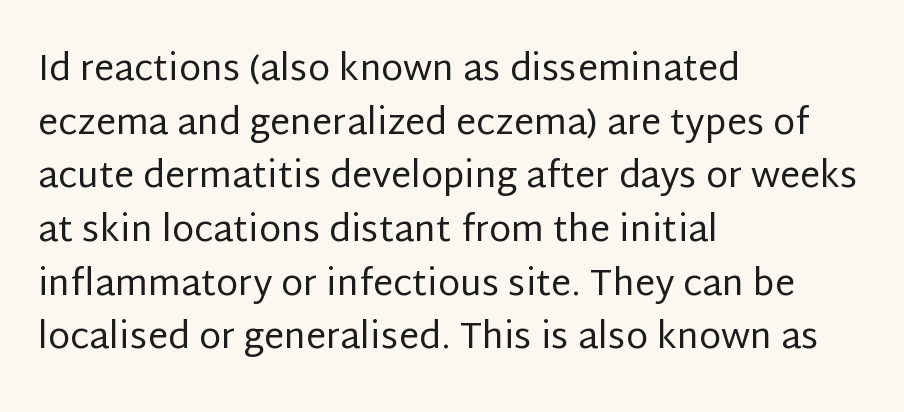
The image shows 36 px regular-weight sans-serif type, upright; set left-aligned, normal line spacing (1.49x), normal letter spacing, not underlined; low stroke contrast and a large x-height.
